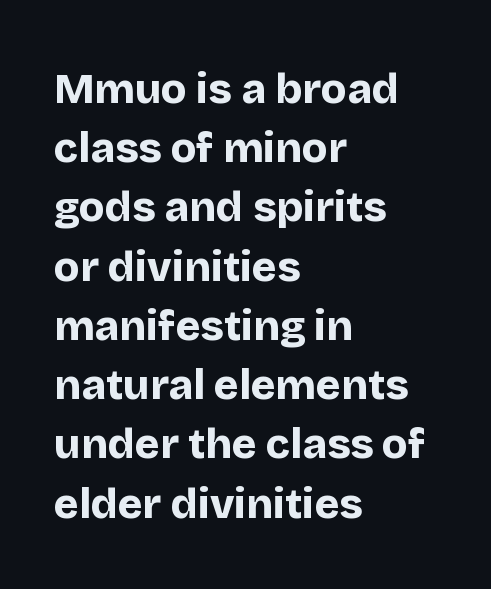
Does the lettering tilt? It doesn't — this is upright. Here the designer chose a conventional face with non-uniform glyph widths. Regular leading. The typesetter chose a ragged-right arrangement here.
